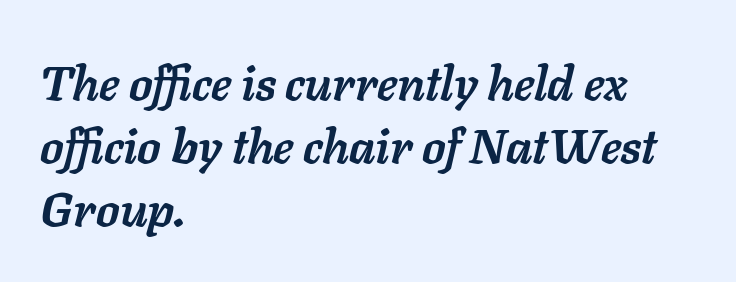
Every row of glyphs begins at an identical x-position on the left. This is oblique type, the kind used for emphasis or titles. In terms of letterspacing, this is plain default setting. Every letter is thick-stroked: bold, no question. Baseline-to-baseline distance is the conventional proportion of letter height. Descender tails drop into unmarked territory.
